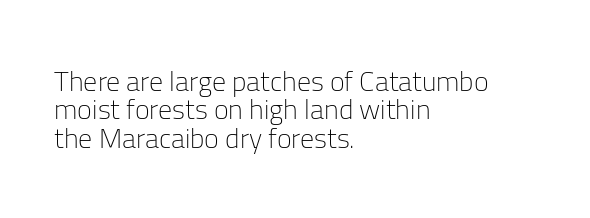
Think standard paragraph weight, or any step lighter than that. The letters stand straight up with perfectly vertical stems. Layout note: lines flush left. Character widths vary here, with narrow letters taking less room than wide ones.
